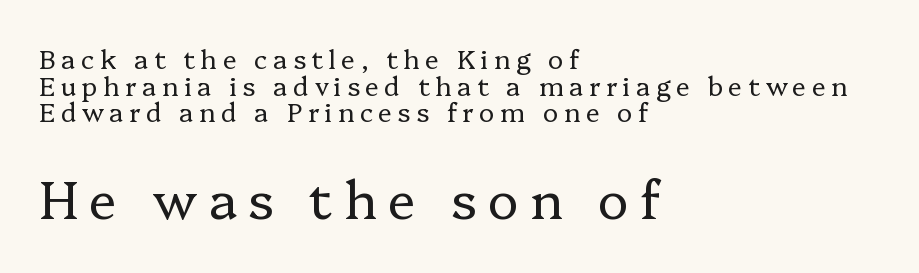
{"serif": "yes", "italic": "no", "bold": "no", "weight": "regular", "width": "normal", "stroke_contrast": "low", "x_height": "medium", "monospaced": "no", "underline": "no", "align": "left", "line_spacing": "tight", "line_spacing_ratio": 1.02, "letter_spacing": "wide", "letter_spacing_em": 0.21, "larger_block": "second", "size_ratio": 2.0, "glyph_px": 52}
